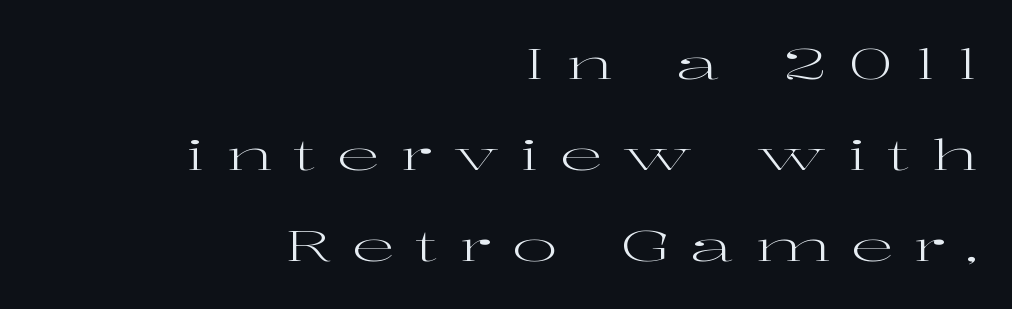
Q: Is the text bold? A: No.
Q: Is the text italic (slanted)? A: No, it is upright.
Q: Is the typeface a serif or a sans-serif typeface? A: Serif.
Q: Is the text underlined? A: No.
Q: How is the paragraph aligned? A: Right-aligned.
Q: Is the spacing between letters normal or unusually wide? A: Unusually wide.
Q: Is the spacing between lines tight, normal or loose? A: Loose.
Q: Width (condensed, normal, or wide)? A: Wide.
Q: Stroke contrast? A: High.
Q: x-height? A: Medium.
Q: Monospaced? A: No.
